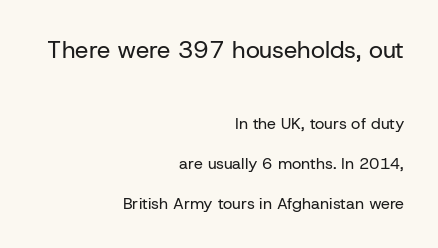
{"italic": "no", "bold": "no", "underline": "no", "align": "right", "line_spacing": "loose", "line_spacing_ratio": 2.49, "letter_spacing": "normal", "letter_spacing_em": 0.0, "larger_block": "first", "size_ratio": 1.5, "glyph_px": 24}
